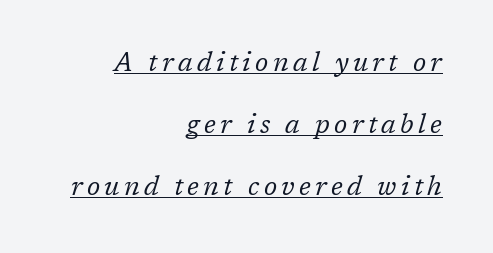
Which margin do the lines hug? The right one — the left edge is uneven. Reading down the column, the eye jumps a long way to each next line. Counters stay open thanks to moderate or lighter strokes. This is underlined copy, the kind a proofreader might mark for attention.
